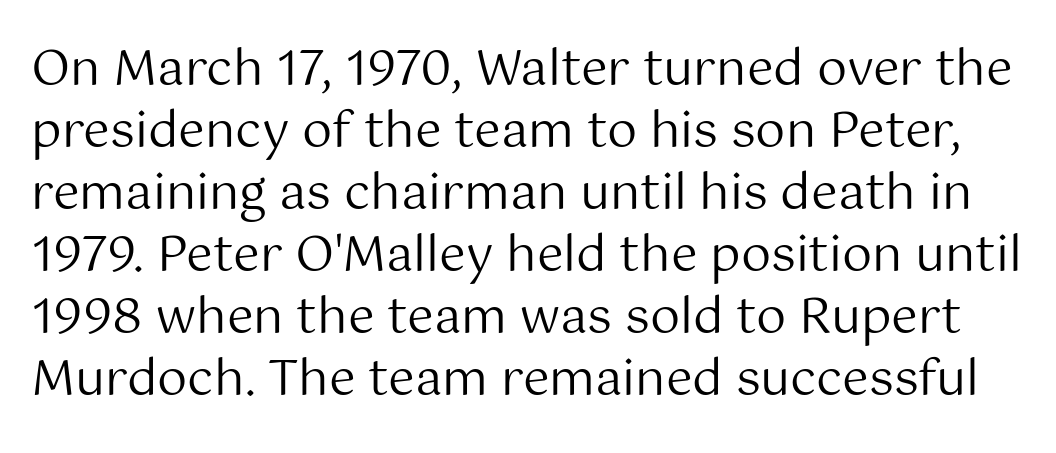
The image shows 48 px regular-weight sans-serif type, upright; set normal line spacing (1.29x), normal letter spacing, not underlined; medium stroke contrast and a medium x-height.
